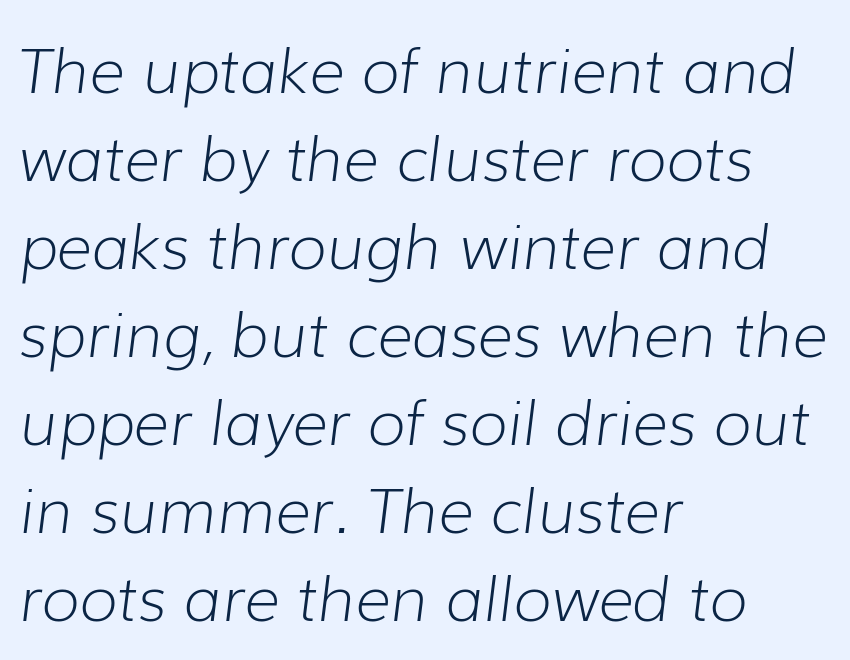
The image shows 62 px light type, italic (leaning right); set left-aligned, normal line spacing (1.42x), normal letter spacing, not underlined; low stroke contrast and a medium x-height.
